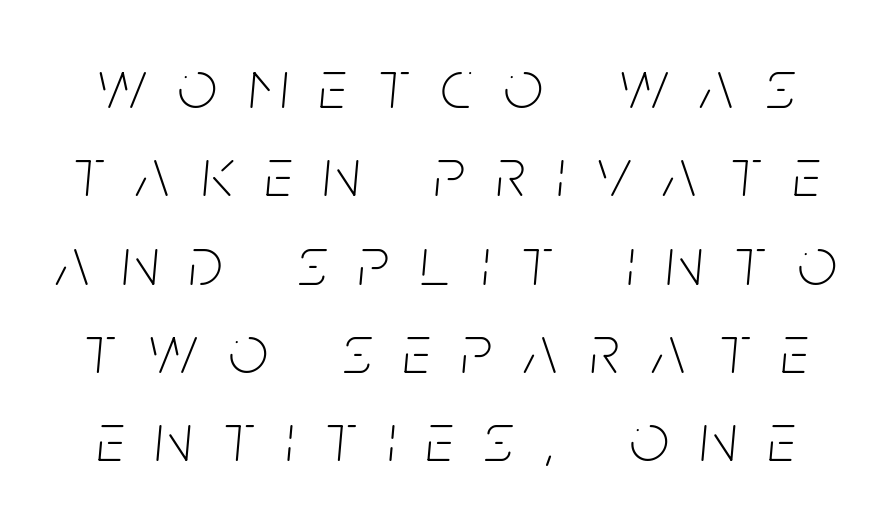
The image shows 69 px thin, condensed type, italic (leaning right); set normal line spacing (1.28x), unusually wide letter spacing (+0.46 em), not underlined; low stroke contrast and a large x-height.
